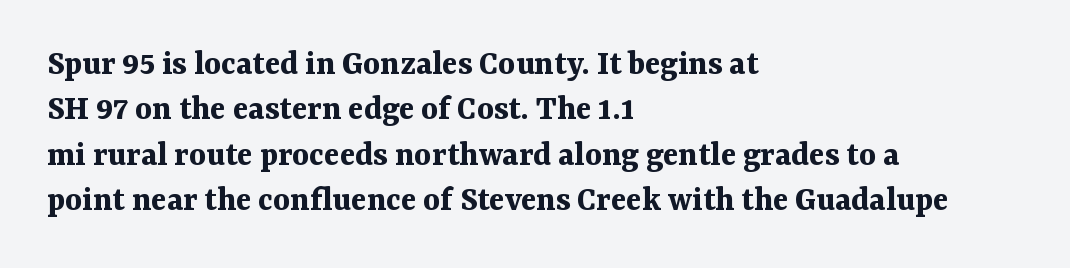
The image shows 36 px bold serif type, upright; set left-aligned, normal line spacing (1.26x), normal letter spacing, not underlined; medium stroke contrast and a medium x-height.
